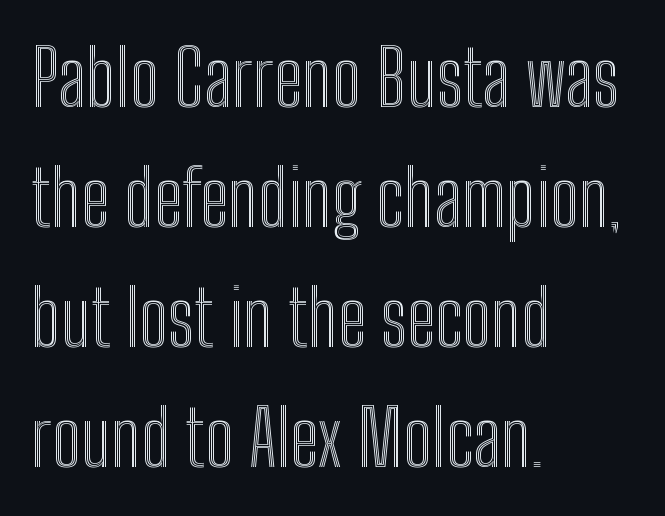
The image shows 77 px condensed type, upright; set left-aligned, normal line spacing (1.56x), normal letter spacing, not underlined; a medium x-height.
